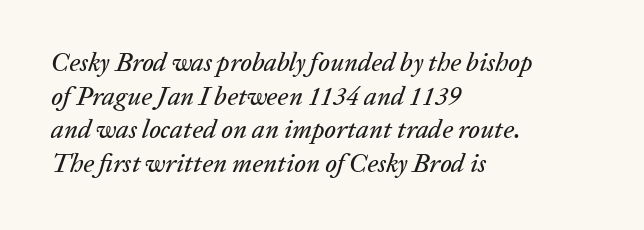
{"italic": "yes", "lean": "right", "slant_degrees": 20, "underline": "no", "align": "left", "line_spacing": "normal", "line_spacing_ratio": 1.29, "letter_spacing": "normal", "letter_spacing_em": 0.0, "glyph_px": 26}
